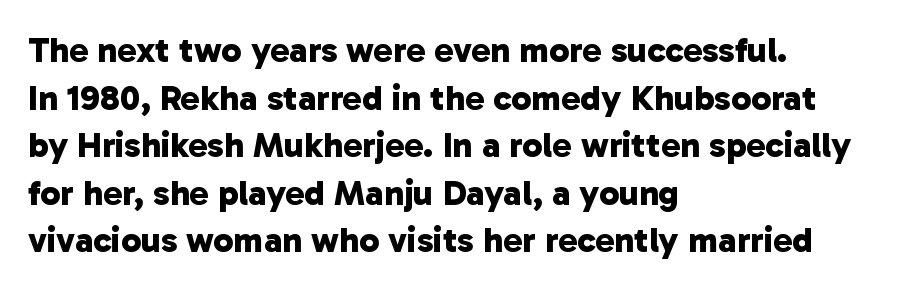
{"serif": "no", "bold": "yes", "weight": "bold", "width": "normal", "stroke_contrast": "low", "x_height": "medium", "monospaced": "no", "underline": "no", "align": "left", "line_spacing": "normal", "line_spacing_ratio": 1.32, "letter_spacing": "normal", "letter_spacing_em": 0.0, "glyph_px": 36}
